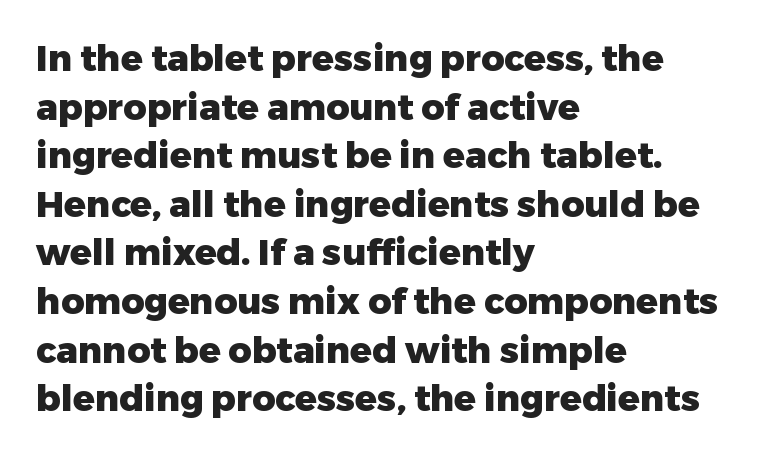
{"serif": "no", "italic": "no", "bold": "yes", "weight": "heavy", "width": "normal", "stroke_contrast": "low", "x_height": "medium", "monospaced": "no", "underline": "no", "align": "left", "line_spacing": "normal", "line_spacing_ratio": 1.35, "letter_spacing": "normal", "letter_spacing_em": 0.0, "glyph_px": 36}
